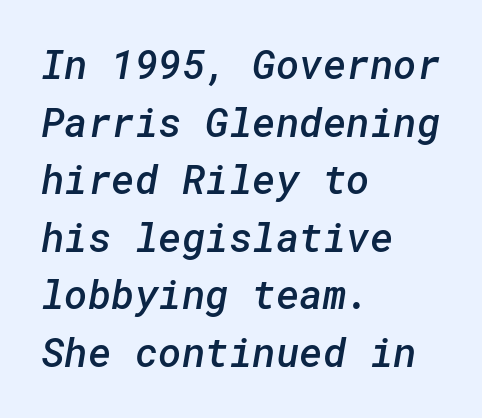
The image shows 40 px semibold sans-serif type; set left-aligned, normal line spacing (1.44x), normal letter spacing, not underlined; low stroke contrast and a medium x-height.
